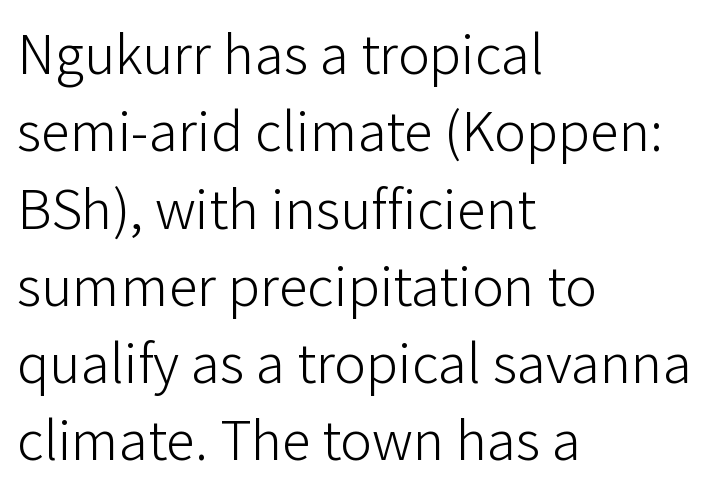
{"serif": "no", "italic": "no", "bold": "no", "weight": "light", "width": "normal", "stroke_contrast": "low", "x_height": "medium", "monospaced": "no", "underline": "no", "align": "left", "line_spacing": "normal", "line_spacing_ratio": 1.31, "letter_spacing": "normal", "letter_spacing_em": 0.0, "glyph_px": 59}
